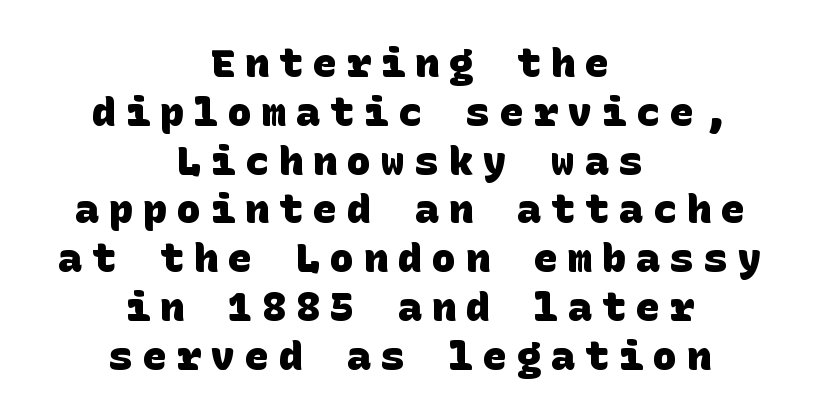
Glyph-to-glyph distance is far greater than everyday printed text. As a designer I'd log this as weight 700, bold. Every row of glyphs is offset so its center matches the block's center. The text was rendered using a sans face with plain stroke endings.
